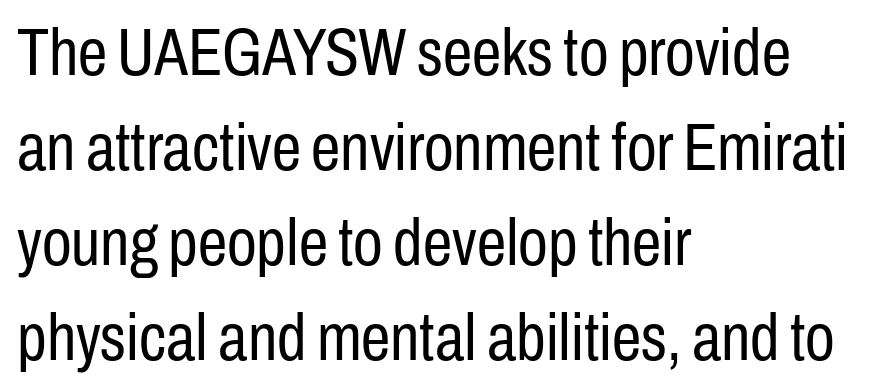
{"serif": "no", "italic": "no", "bold": "no", "weight": "regular", "width": "condensed", "stroke_contrast": "low", "x_height": "medium", "monospaced": "no", "underline": "no", "align": "left", "line_spacing": "normal", "line_spacing_ratio": 1.44, "letter_spacing": "normal", "letter_spacing_em": 0.0, "glyph_px": 66}
